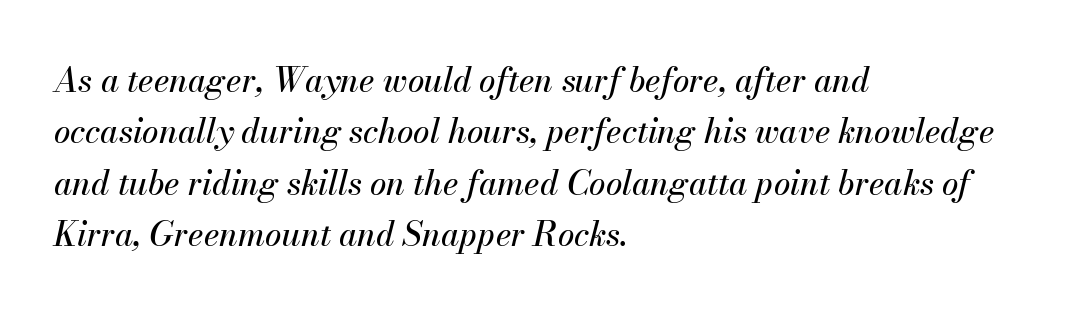
No extra tracking has been applied to these lines. Is the block centered? No — it sits flush against the left margin. Spacing verdict: proportional, widths tailored to each character. How would I describe the line gaps? Plain and ordinary.
